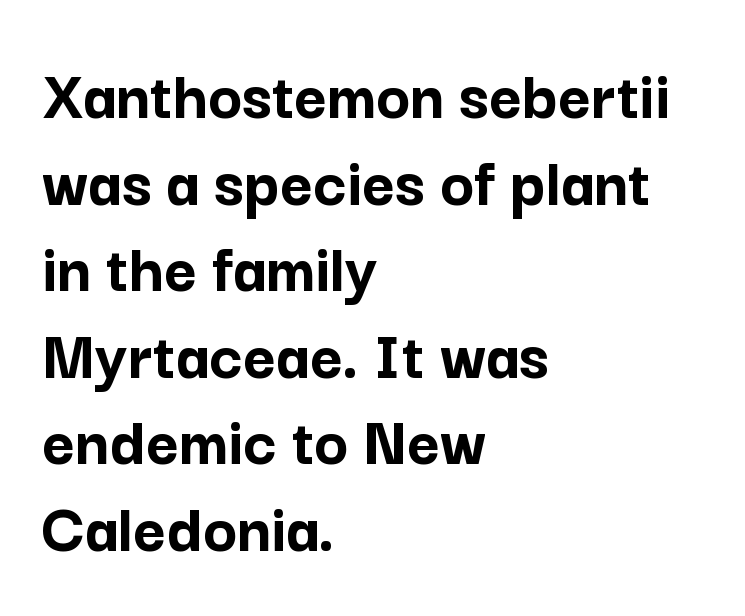
Is the type bold? Yes — the strokes are clearly thick and heavy. Descenders hang freely into open space. Posture: straight, roman, zero tilt. Think of a printed novel: that variable character pitch is what you see here. Regarding serifs, this sample does without them. The setting favours the left margin, as ordinary paragraphs usually do.
